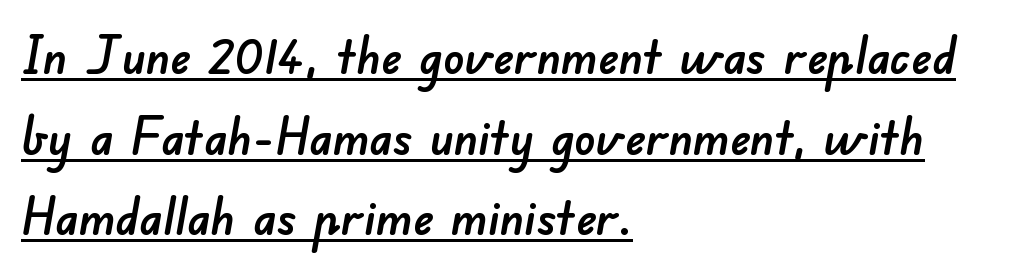
The words here are underlined. Each word holds together tightly as a unit, with standard inter-letter gaps. Alignment: flush left. If you measured baseline to baseline, you'd find a middling distance. Character widths vary here, with narrow letters taking less room than wide ones. Serif or sans? Sans — the stroke terminals are bare.
